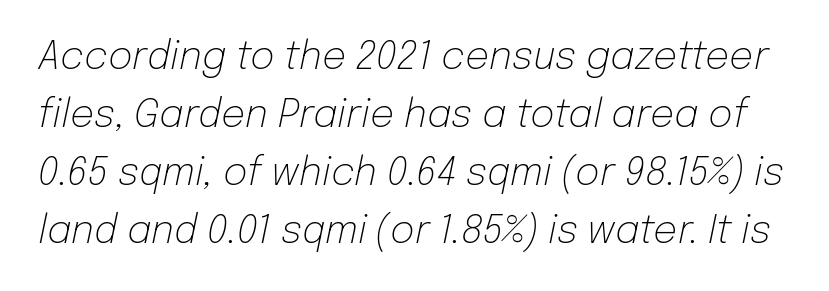
Q: Is the text bold? A: No.
Q: Is the text italic (slanted)? A: Yes, it leans right by about 12 degrees.
Q: Is the text underlined? A: No.
Q: Is the spacing between letters normal or unusually wide? A: Normal.
Q: Is the spacing between lines tight, normal or loose? A: Normal.
Q: Width (condensed, normal, or wide)? A: Normal.
Q: Stroke contrast? A: Low.
Q: x-height? A: Medium.
Q: Monospaced? A: No.
